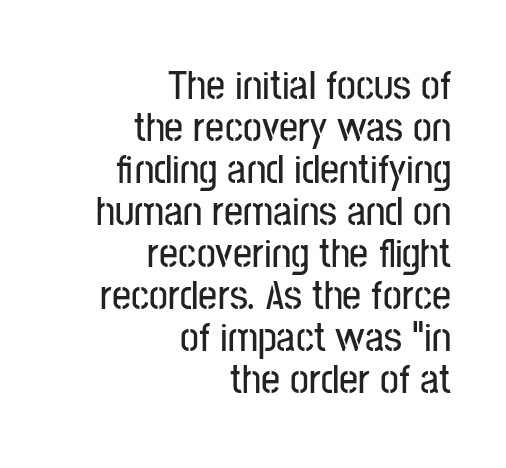
{"serif": "no", "italic": "no", "width": "condensed", "stroke_contrast": "low", "x_height": "medium", "monospaced": "no", "underline": "no", "align": "right", "line_spacing": "tight", "line_spacing_ratio": 1.0, "letter_spacing": "normal", "letter_spacing_em": 0.0, "glyph_px": 42}
